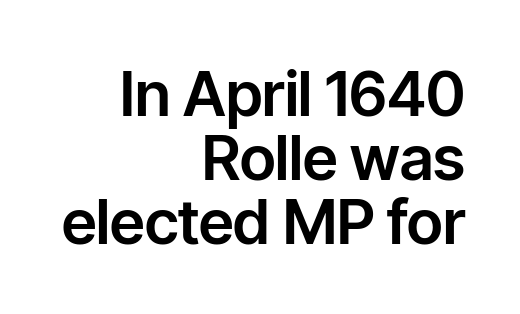
{"serif": "no", "italic": "no", "width": "normal", "stroke_contrast": "low", "x_height": "medium", "monospaced": "no", "underline": "no", "align": "right", "line_spacing": "tight", "line_spacing_ratio": 1.03, "letter_spacing": "normal", "letter_spacing_em": 0.0, "glyph_px": 62}
